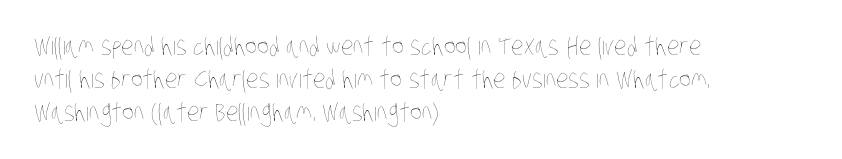
Q: Is the text bold? A: No.
Q: Is the text underlined? A: No.
Q: How is the paragraph aligned? A: Left-aligned.
Q: Is the spacing between letters normal or unusually wide? A: Normal.
Q: Is the spacing between lines tight, normal or loose? A: Normal.
